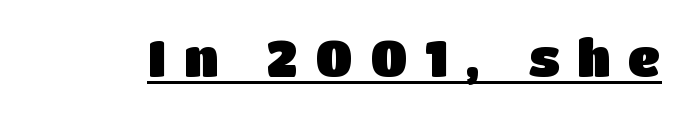
The image shows 51 px sans-serif type, upright; set unusually wide letter spacing (+0.35 em), underlined; low stroke contrast and a large x-height.
